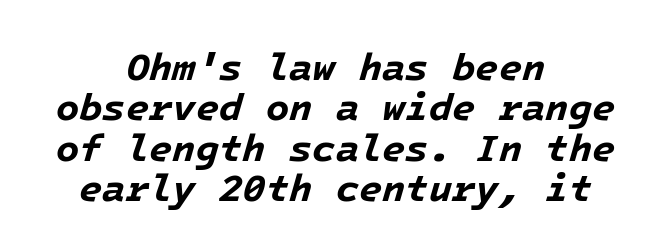
The image shows 38 px bold type, italic (leaning right); set centered, tight line spacing (1.06x), normal letter spacing, not underlined; low stroke contrast and a medium x-height.
